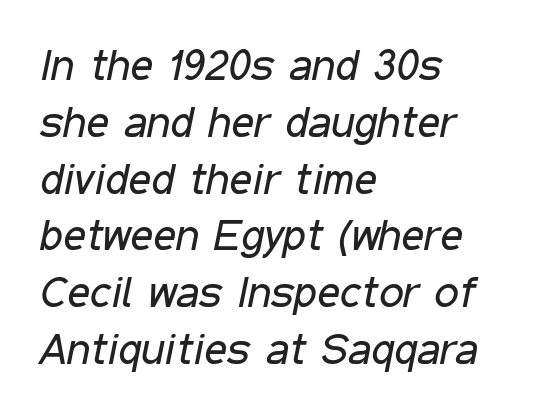
The image shows 44 px regular-weight, condensed type, italic (leaning right); set left-aligned, normal line spacing (1.29x), normal letter spacing, not underlined; low stroke contrast and a medium x-height.
